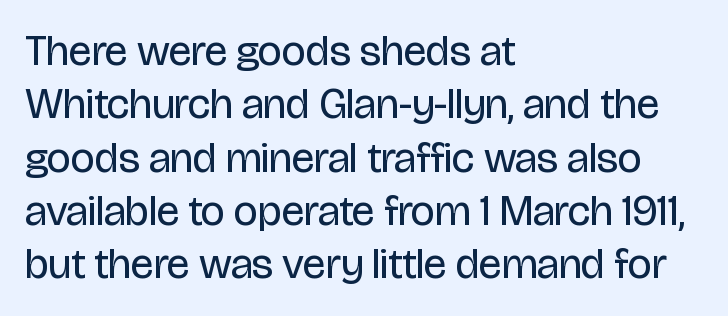
Caption: multi-line text, flush left, ragged right. If you drew a line through each stem, it would be perfectly vertical. The glyphs in this specimen are sans serif. This is not heavy type; no bold has been used. This sample has the flowing, uneven cadence of proportional lettering. Default kerning and tracking; the words read as compact shapes.
